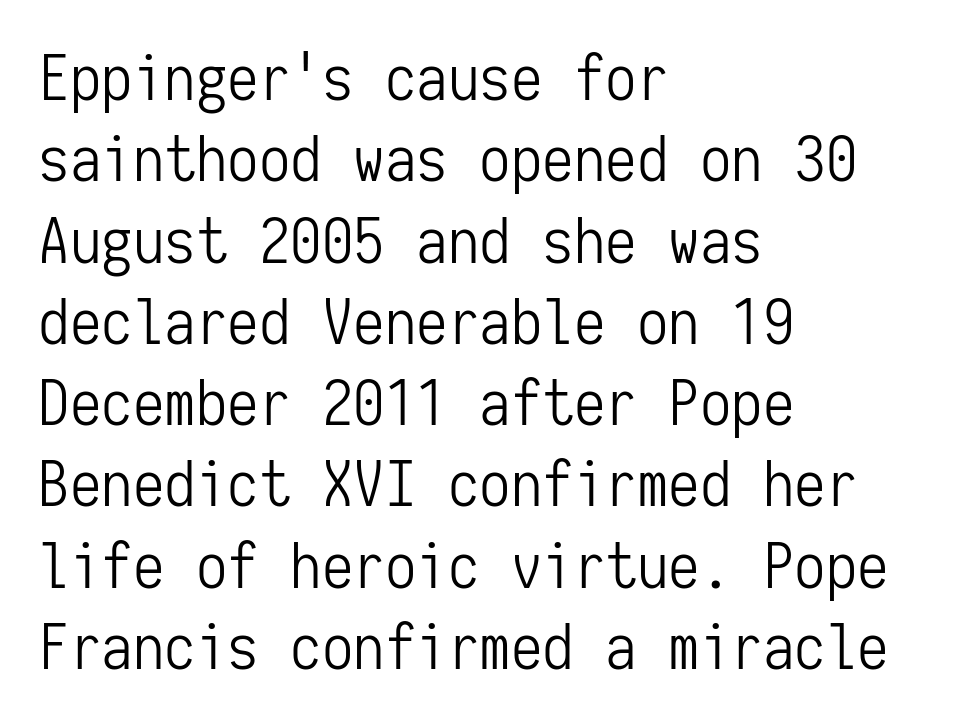
{"serif": "no", "italic": "no", "bold": "no", "weight": "light", "width": "condensed", "stroke_contrast": "low", "x_height": "medium", "monospaced": "yes", "underline": "no", "align": "left", "line_spacing": "normal", "line_spacing_ratio": 1.29, "letter_spacing": "normal", "letter_spacing_em": 0.0, "glyph_px": 63}
